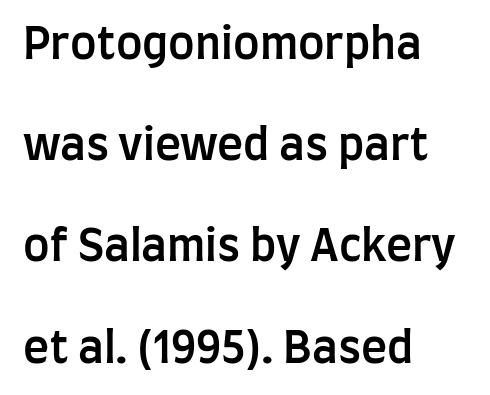
Heft: intermediate — a semibold. Is there any slant? The stems are plumb. The type family on display is of the sans-serif kind. The lines are spread far apart with generous leading. The line texture is even and compact thanks to regular tracking. The passage shown is typed in a proportional face where columns would drift.
